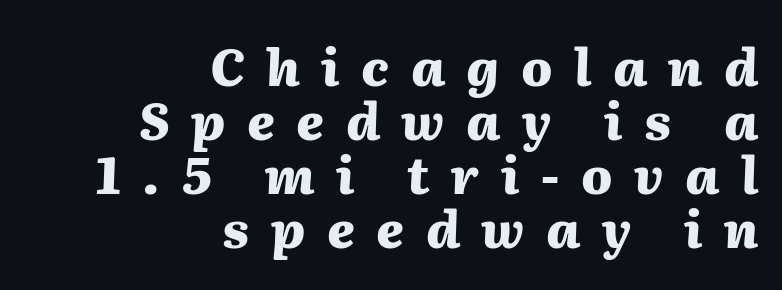
Has an underline been added? It has not. What's the leading like? Squeezed, with rows nearly overlapping. Chunky letters — that's bold for sure. Looks like regular typesetting: each glyph gets only the width it needs. Glyph-to-glyph distance is far greater than everyday printed text.
